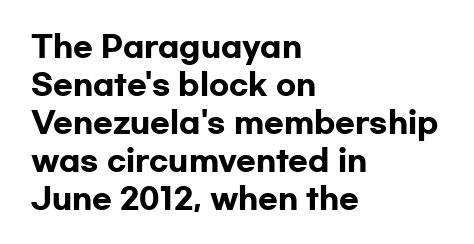
{"serif": "no", "italic": "no", "bold": "yes", "weight": "heavy", "width": "wide", "stroke_contrast": "low", "x_height": "medium", "monospaced": "no", "underline": "no", "align": "left", "line_spacing": "normal", "line_spacing_ratio": 1.31, "letter_spacing": "normal", "letter_spacing_em": 0.0, "glyph_px": 29}
